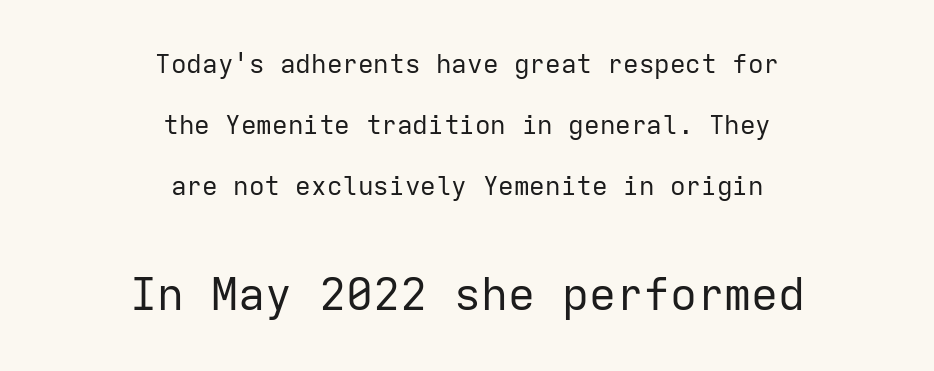
Q: Is the text bold? A: No.
Q: Is the text italic (slanted)? A: No, it is upright.
Q: Is the typeface a serif or a sans-serif typeface? A: Sans-serif.
Q: Is the text underlined? A: No.
Q: How is the paragraph aligned? A: Centered.
Q: Is the spacing between letters normal or unusually wide? A: Normal.
Q: Is the spacing between lines tight, normal or loose? A: Loose.
Q: Which block of text is set in a larger size, the first (top) or the second (bottom)? A: The second (bottom) one.
Q: Width (condensed, normal, or wide)? A: Normal.
Q: Stroke contrast? A: Low.
Q: x-height? A: Medium.
Q: Monospaced? A: Yes.
